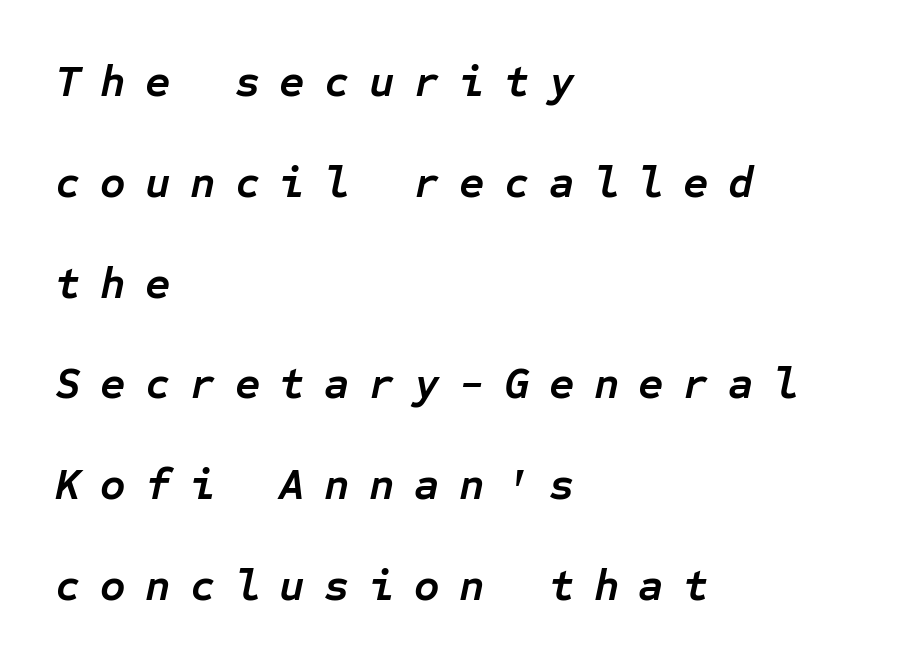
{"italic": "yes", "lean": "right", "slant_degrees": 12, "bold": "yes", "weight": "semibold", "width": "normal", "stroke_contrast": "low", "x_height": "medium", "monospaced": "yes", "underline": "no", "align": "left", "line_spacing": "loose", "line_spacing_ratio": 2.29, "letter_spacing": "wide", "letter_spacing_em": 0.44, "glyph_px": 44}
